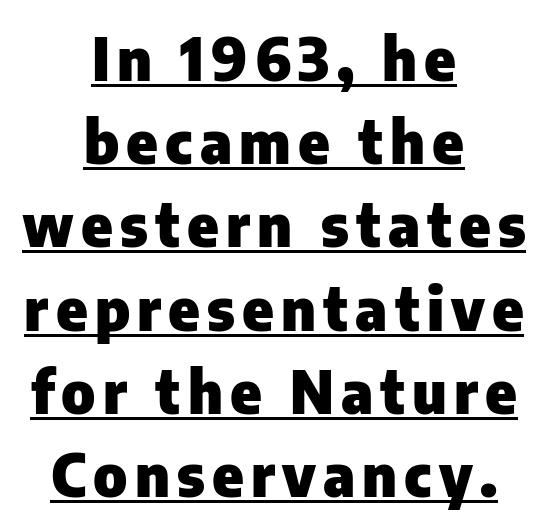
{"serif": "no", "italic": "no", "bold": "yes", "weight": "heavy", "width": "normal", "stroke_contrast": "low", "x_height": "medium", "monospaced": "no", "underline": "yes", "align": "center", "line_spacing": "normal", "line_spacing_ratio": 1.41, "glyph_px": 59}
